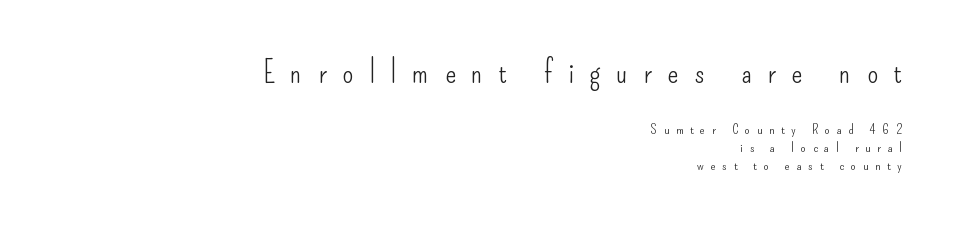
The image shows 32 px light, condensed sans-serif type, upright; set right-aligned, normal line spacing (1.29x), unusually wide letter spacing (+0.49 em), not underlined; the first (top) block is 2.29x larger; low stroke contrast and a small x-height.
